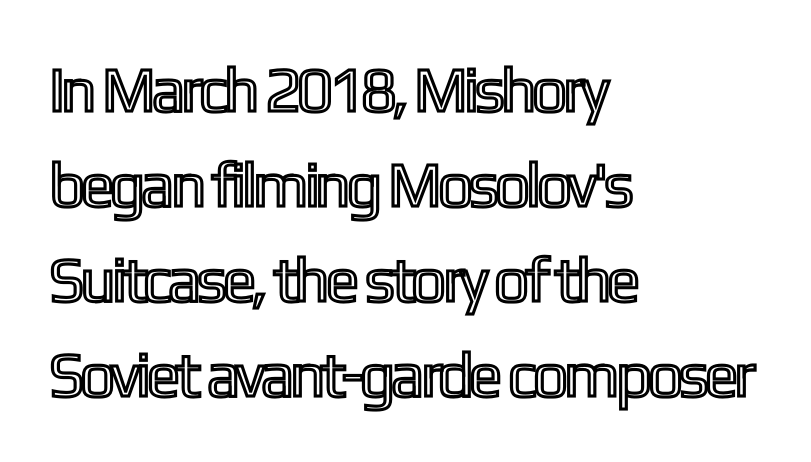
{"italic": "no", "width": "condensed", "x_height": "medium", "monospaced": "no", "underline": "no", "align": "left", "line_spacing": "normal", "line_spacing_ratio": 1.51, "letter_spacing": "normal", "letter_spacing_em": 0.0, "glyph_px": 63}
